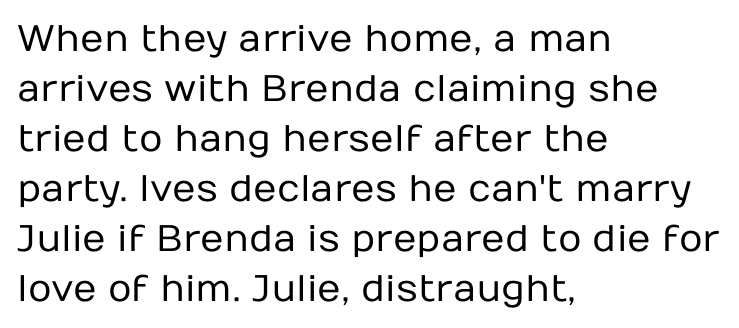
This sample uses plain, unmodified letter spacing. A typesetter would label this face a sans. Any mark beneath the type? The region is blank. Each letter keeps its own natural width here, so spacing adapts to shape.
